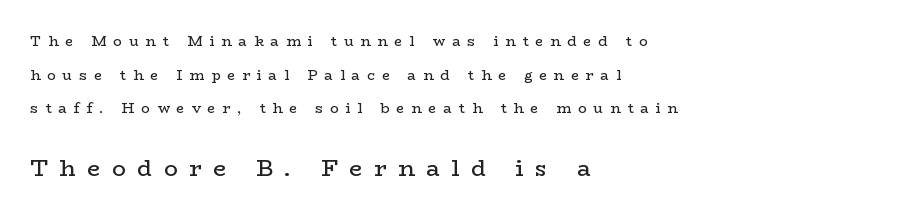
Casual observation: everything's shoved over to the left. Weight: not bold — regular or lighter. Characters remain perfectly vertical along every line. Compared with typical paragraphs, the rows here are farther apart. The face used here is rendered with a markedly widened letterfit.
